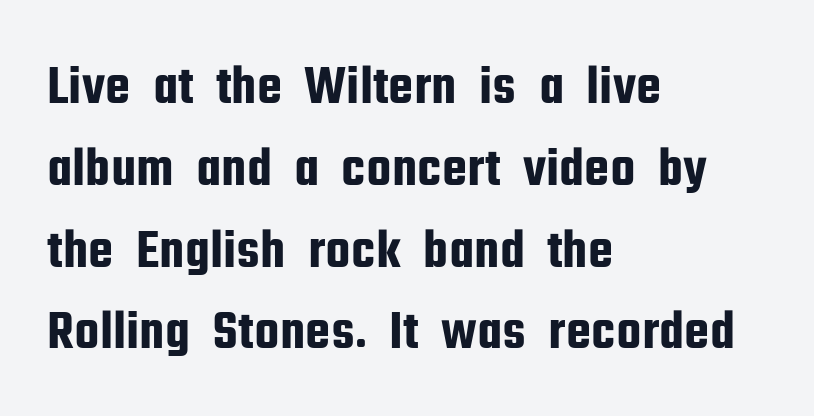
Q: Is the text italic (slanted)? A: No, it is upright.
Q: Is the typeface a serif or a sans-serif typeface? A: Sans-serif.
Q: Is the text underlined? A: No.
Q: How is the paragraph aligned? A: Left-aligned.
Q: Is the spacing between letters normal or unusually wide? A: Normal.
Q: Is the spacing between lines tight, normal or loose? A: Normal.
Q: Width (condensed, normal, or wide)? A: Condensed.
Q: Stroke contrast? A: Low.
Q: x-height? A: Medium.
Q: Monospaced? A: No.
